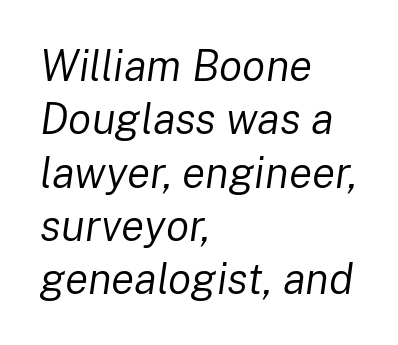
{"italic": "yes", "lean": "right", "slant_degrees": 8, "bold": "no", "weight": "regular", "width": "normal", "stroke_contrast": "low", "x_height": "medium", "monospaced": "no", "underline": "no", "align": "left", "line_spacing_ratio": 1.24, "letter_spacing": "normal", "letter_spacing_em": 0.0, "glyph_px": 43}
